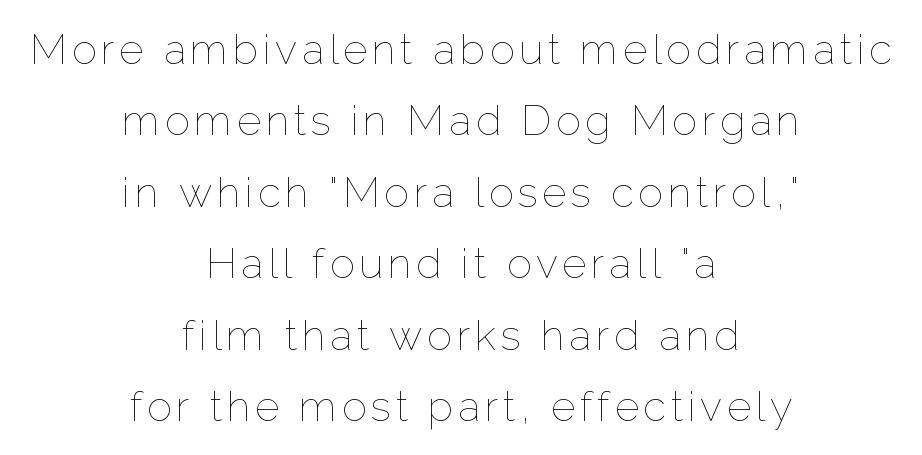
The image shows 42 px thin type, upright; set centered, normal line spacing (1.7x), not underlined; low stroke contrast and a medium x-height.
